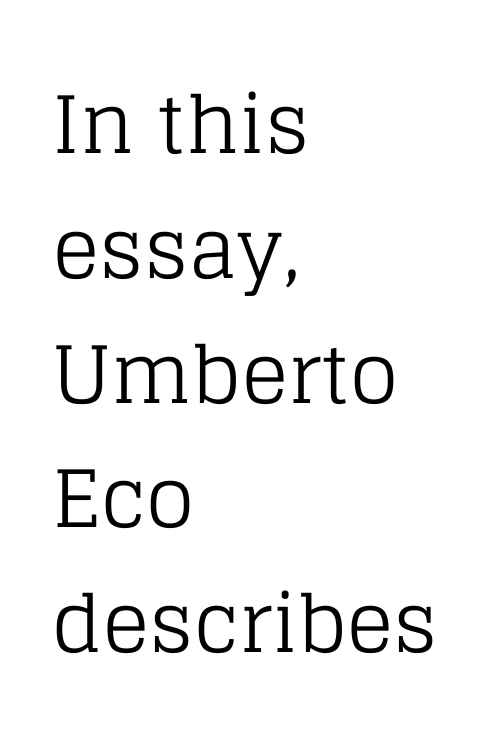
Q: Is the text bold? A: No.
Q: Is the text italic (slanted)? A: No, it is upright.
Q: Is the typeface a serif or a sans-serif typeface? A: Serif.
Q: Is the text underlined? A: No.
Q: How is the paragraph aligned? A: Left-aligned.
Q: Is the spacing between letters normal or unusually wide? A: Normal.
Q: Is the spacing between lines tight, normal or loose? A: Normal.
Q: Width (condensed, normal, or wide)? A: Normal.
Q: Stroke contrast? A: Low.
Q: x-height? A: Large.
Q: Monospaced? A: No.
